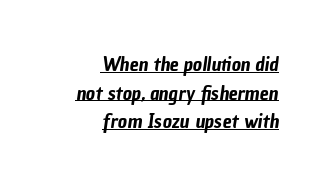
Q: Is the text underlined? A: Yes.
Q: How is the paragraph aligned? A: Right-aligned.
Q: Is the spacing between letters normal or unusually wide? A: Normal.
Q: Is the spacing between lines tight, normal or loose? A: Normal.
